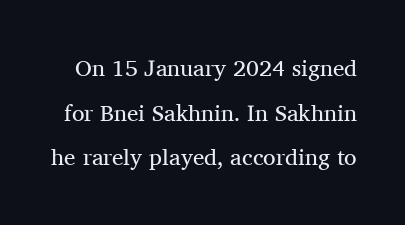
{"italic": "no", "bold": "no", "underline": "no", "line_spacing": "loose", "line_spacing_ratio": 1.94, "letter_spacing": "normal", "letter_spacing_em": 0.0, "glyph_px": 23}
